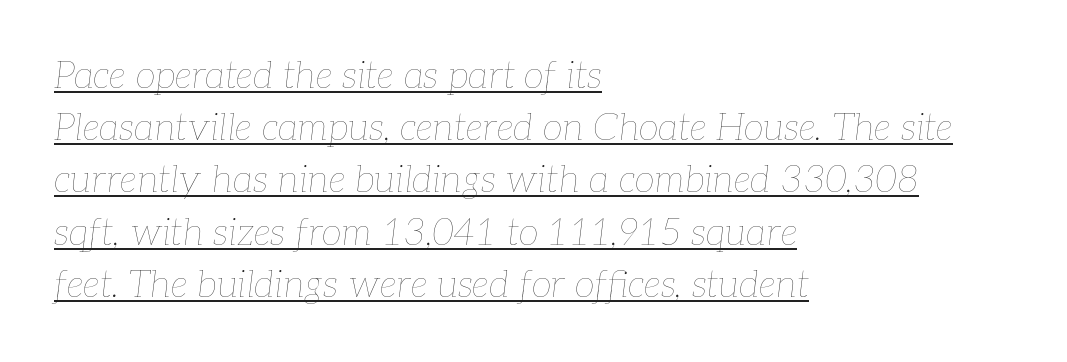
{"italic": "yes", "lean": "right", "slant_degrees": 7, "bold": "no", "weight": "thin", "width": "normal", "stroke_contrast": "low", "x_height": "medium", "monospaced": "no", "underline": "yes", "align": "left", "line_spacing": "normal", "line_spacing_ratio": 1.41, "letter_spacing": "normal", "letter_spacing_em": 0.0, "glyph_px": 37}
